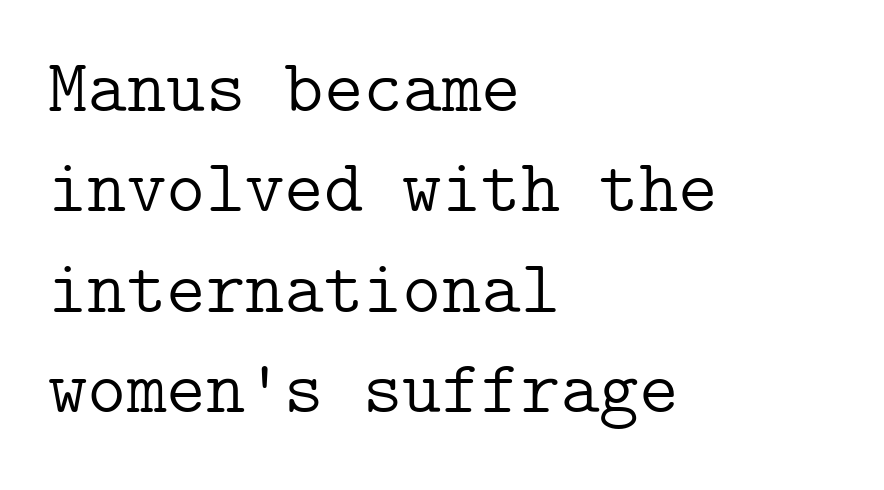
I'd call this a serif setting — the letters wear small feet. The glyphs are unaccompanied by any horizontal stroke below them. Letters have the restrained weight of plain body copy at most. Compared with typical paragraphs, the rows here are spaced about the same. In terms of letterspacing, this is plain default setting.
